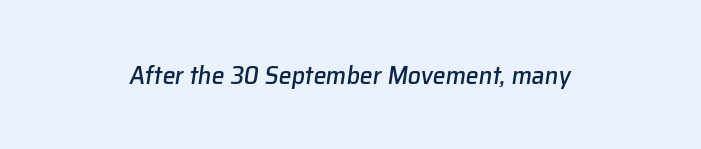
Q: Is the text italic (slanted)? A: Yes, it leans right by about 8 degrees.
Q: Is the text underlined? A: No.
Q: How is the paragraph aligned? A: Centered.
Q: Is the spacing between letters normal or unusually wide? A: Normal.
